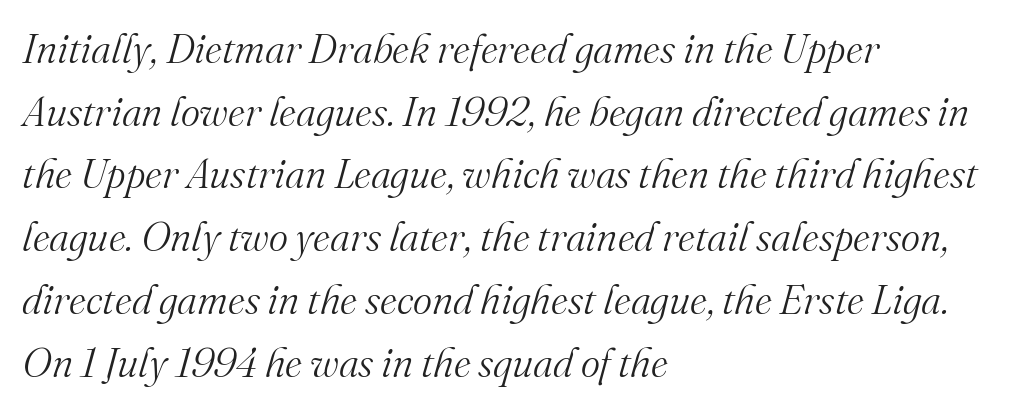
Look at the tracking — it's just the regular setting, nothing added. Normally led — the rows are evenly, conventionally spaced. Check where the strokes stop: tiny serifs finish them off. Proportional: the letters do not fall into vertical columns. The paragraph shown leans on its left margin.
